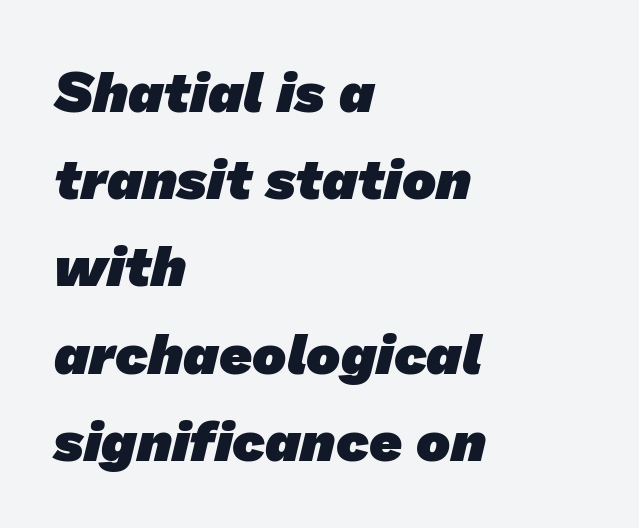
Interline gaps are of average width in this sample. There is no visible air inserted between adjacent glyphs. The designer went with a sans here, leaving each stem footless. Summary of weight: heavy, a full bold.
